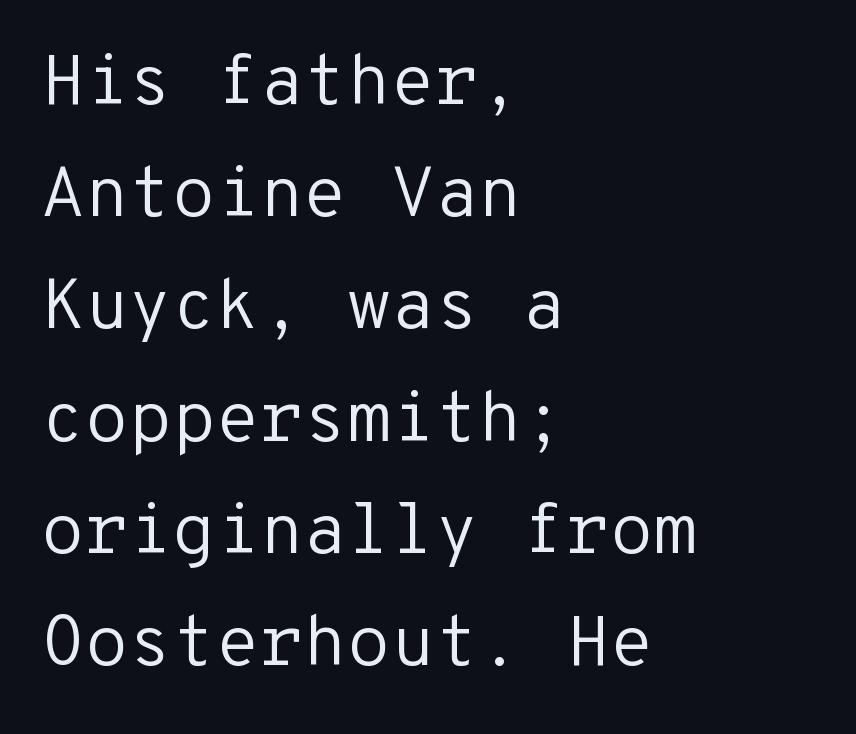
Look at the bottom of the vertical strokes: they stop flat, with no serifs. Ascenders rise straight up at ninety degrees. The weight tops out at a normal text grade. A student would call this left alignment; a typographer would say flush left, rag right.
